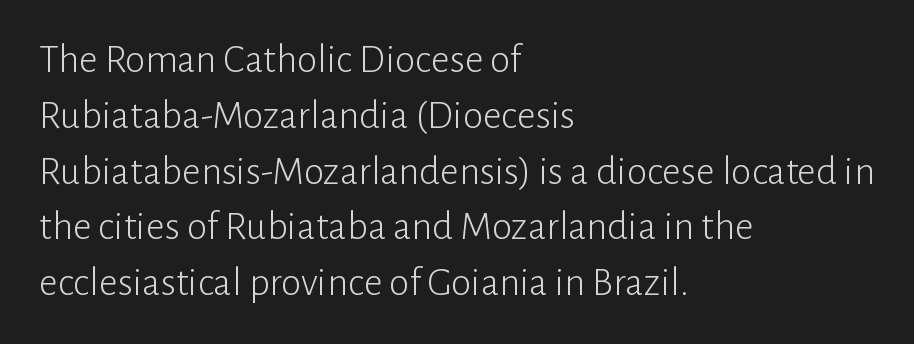
{"serif": "no", "italic": "no", "bold": "no", "weight": "light", "width": "normal", "stroke_contrast": "low", "x_height": "medium", "monospaced": "no", "underline": "no", "align": "left", "line_spacing": "normal", "line_spacing_ratio": 1.36, "letter_spacing": "normal", "letter_spacing_em": 0.0, "glyph_px": 41}
